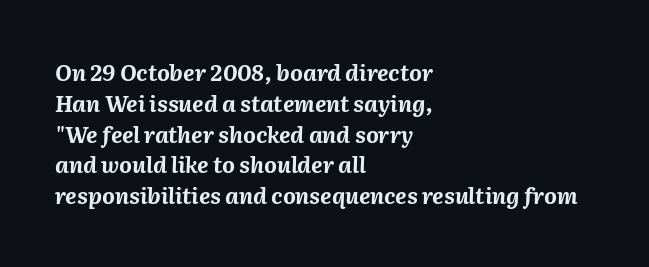
The image shows 22 px bold type, italic (leaning right); set left-aligned, normal line spacing (1.4x), normal letter spacing, not underlined.
